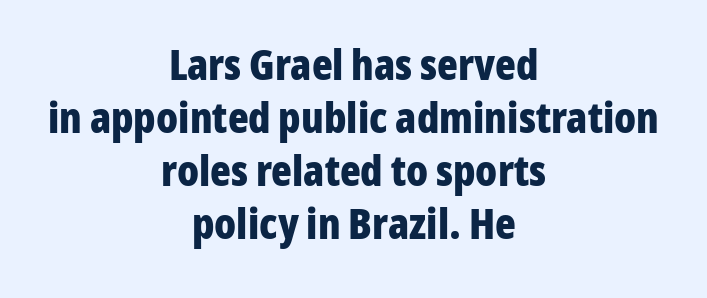
Q: Is the text bold? A: Yes.
Q: Is the text italic (slanted)? A: No, it is upright.
Q: Is the typeface a serif or a sans-serif typeface? A: Sans-serif.
Q: Is the text underlined? A: No.
Q: How is the paragraph aligned? A: Centered.
Q: Is the spacing between letters normal or unusually wide? A: Normal.
Q: Width (condensed, normal, or wide)? A: Condensed.
Q: Stroke contrast? A: Low.
Q: x-height? A: Medium.
Q: Monospaced? A: No.
